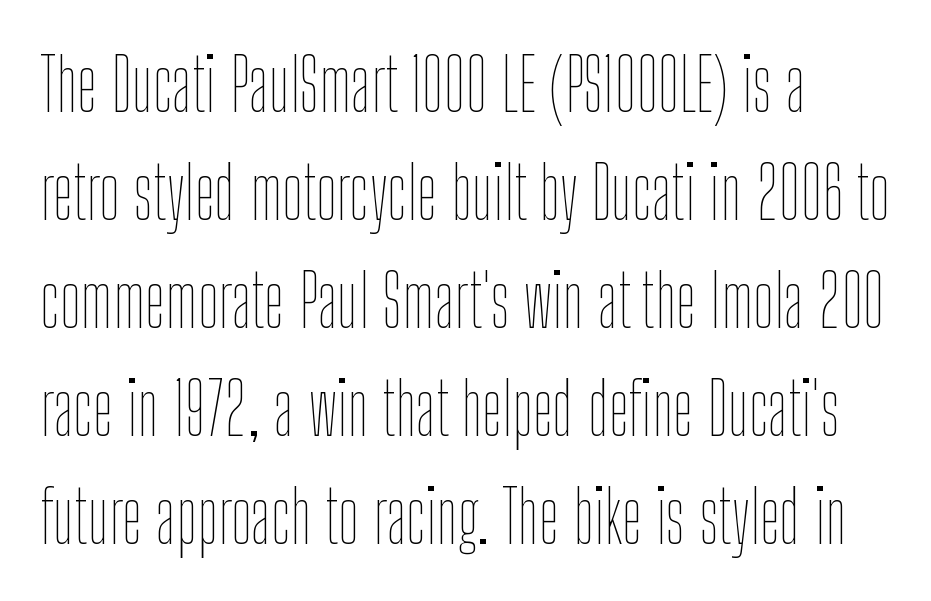
The image shows 73 px thin, condensed type, upright; set left-aligned, normal line spacing (1.48x), normal letter spacing, not underlined; low stroke contrast and a medium x-height.
